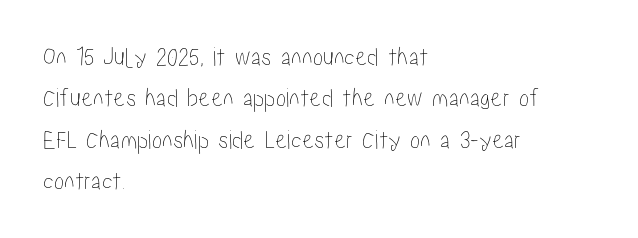
Successive baselines arrive at the customary interval. Short and long lines alike share a common starting point at left. Italic: no, the glyphs are upright roman. Short note: letters normally spaced. Quick note: underline off.
